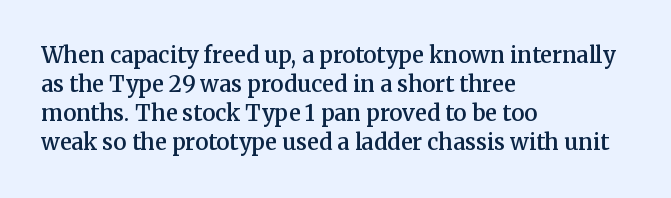
Q: Is the text bold? A: Semi-bold.
Q: Is the text italic (slanted)? A: No, it is upright.
Q: Is the text underlined? A: No.
Q: How is the paragraph aligned? A: Left-aligned.
Q: Is the spacing between letters normal or unusually wide? A: Normal.
Q: Is the spacing between lines tight, normal or loose? A: Normal.
